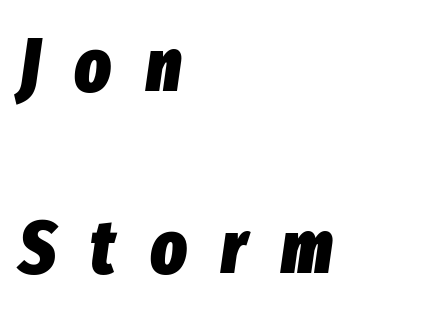
The image shows 76 px heavy, condensed type, italic (leaning right); set left-aligned, loose line spacing (2.4x), unusually wide letter spacing (+0.45 em), not underlined; low stroke contrast and a medium x-height.
